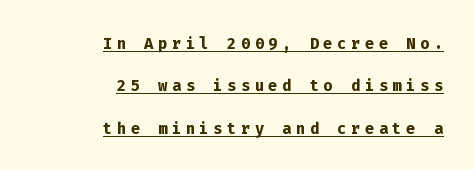
Q: Is the text bold? A: Yes.
Q: Is the text italic (slanted)? A: No, it is upright.
Q: Is the text underlined? A: Yes.
Q: How is the paragraph aligned? A: Right-aligned.
Q: Is the spacing between letters normal or unusually wide? A: Unusually wide.
Q: Is the spacing between lines tight, normal or loose? A: Loose.
